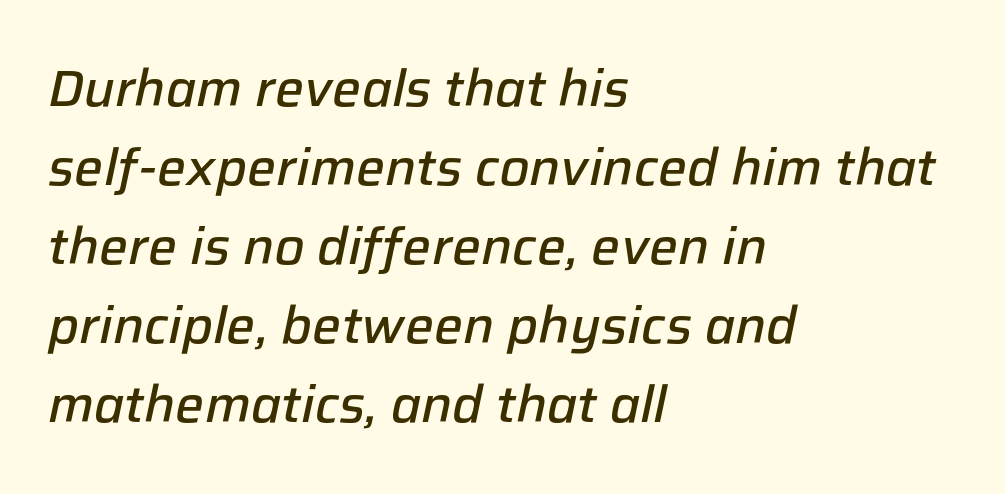
Q: Is the text bold? A: Semi-bold.
Q: Is the text italic (slanted)? A: Yes, it leans right by about 12 degrees.
Q: Is the text underlined? A: No.
Q: How is the paragraph aligned? A: Left-aligned.
Q: Is the spacing between letters normal or unusually wide? A: Normal.
Q: Is the spacing between lines tight, normal or loose? A: Normal.
Q: Width (condensed, normal, or wide)? A: Normal.
Q: Stroke contrast? A: Low.
Q: x-height? A: Medium.
Q: Monospaced? A: No.
